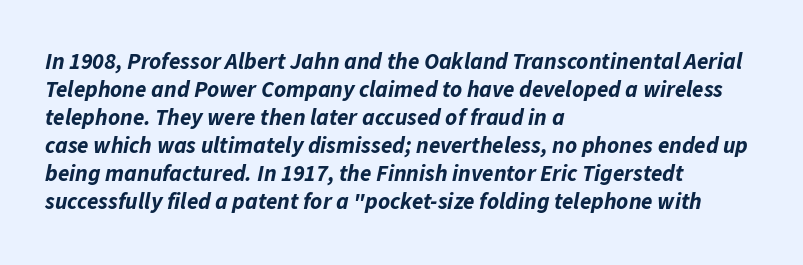
The glyphs have the mass of a bold cut. The face used here has a pronounced slope to its letters. Inter-character spacing is left at the font's built-in metrics. Teacher's note: observe the even left margin — that is flush-left alignment. Decoration check: the copy has no underline.
